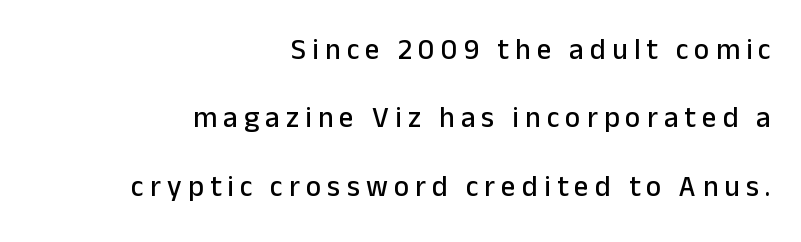
Q: Is the text italic (slanted)? A: No, it is upright.
Q: Is the typeface a serif or a sans-serif typeface? A: Sans-serif.
Q: Is the text underlined? A: No.
Q: How is the paragraph aligned? A: Right-aligned.
Q: Is the spacing between letters normal or unusually wide? A: Unusually wide.
Q: Is the spacing between lines tight, normal or loose? A: Loose.
Q: Width (condensed, normal, or wide)? A: Normal.
Q: Stroke contrast? A: Low.
Q: x-height? A: Medium.
Q: Monospaced? A: No.
